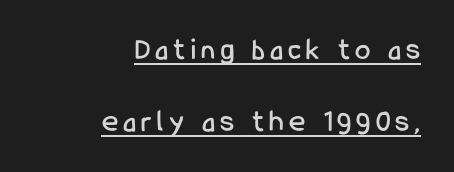
{"serif": "no", "italic": "no", "width": "condensed", "stroke_contrast": "low", "x_height": "medium", "monospaced": "no", "underline": "yes", "align": "right", "line_spacing": "loose", "line_spacing_ratio": 2.32, "glyph_px": 31}
